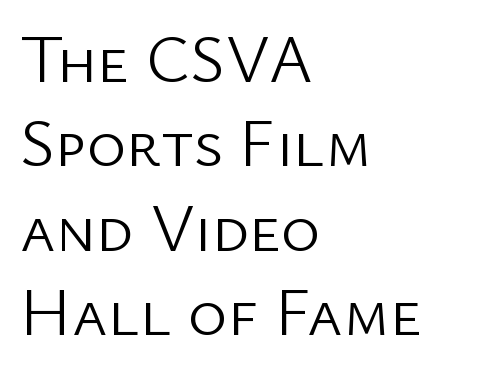
{"serif": "no", "italic": "no", "bold": "no", "weight": "light", "width": "normal", "stroke_contrast": "low", "x_height": "medium", "monospaced": "no", "underline": "no", "align": "left", "line_spacing": "normal", "line_spacing_ratio": 1.26, "letter_spacing": "normal", "letter_spacing_em": 0.0, "glyph_px": 67}
